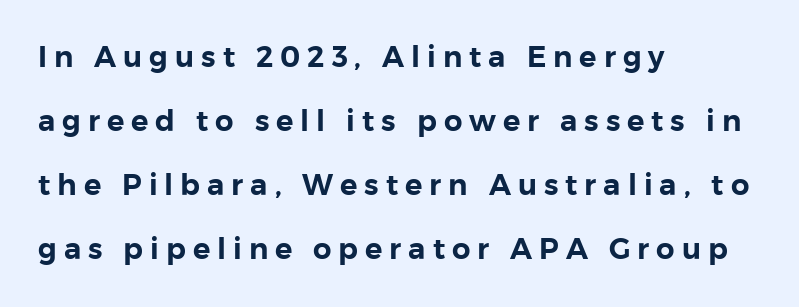
The rendering shows plain stroke endings on the letterforms — a sans-serif design. Clear beneath every line of the passage. Does extra space separate the letters? Yes, quite a lot of it. The font's upright variant was chosen for this text. Alignment: flush left.
